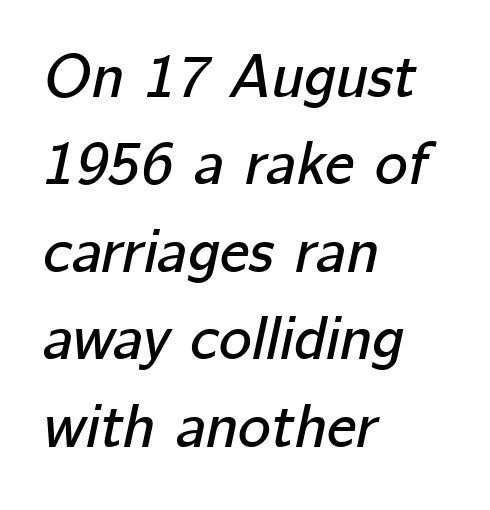
Compared with typical paragraphs, the rows here are spaced about the same. The passage shown is typed in a proportional face where columns would drift. An italicized treatment has been applied to the whole sample. Descenders are the only things crossing below the line. These lines keep a tight, regular rhythm from letter to letter. A student would call this left alignment; a typographer would say flush left, rag right.
